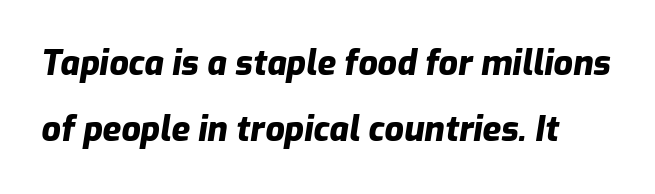
These lines carry a lot of weight — the face is fully bold. Clear beneath every line of the passage. If you measured baseline to baseline, you'd find a long distance. The letters advance in unequal steps, a hallmark of proportional type.
